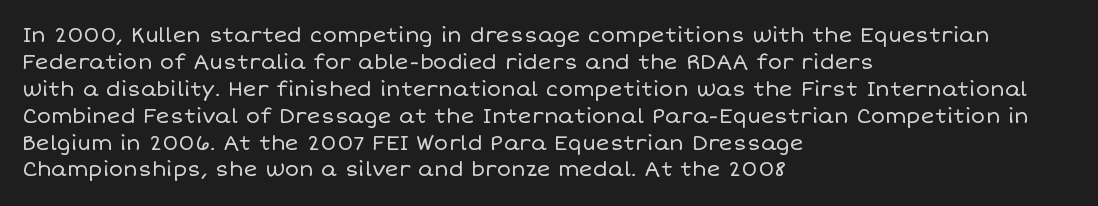
These lines keep a tight, regular rhythm from letter to letter. The rows are spaced the way most documents space them. Nothing heavy about these letters — not bold at all. A roman cut, with each character standing at attention. Check under the words: just untouched page. All the whitespace from short lines collects on the right.
